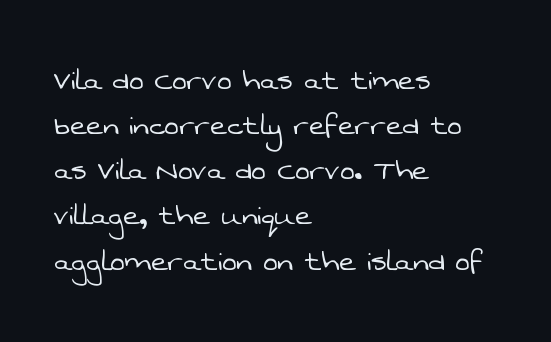
Q: Is the text bold? A: No.
Q: Is the typeface a serif or a sans-serif typeface? A: Sans-serif.
Q: Is the text underlined? A: No.
Q: How is the paragraph aligned? A: Left-aligned.
Q: Is the spacing between letters normal or unusually wide? A: Normal.
Q: Is the spacing between lines tight, normal or loose? A: Normal.
Q: Width (condensed, normal, or wide)? A: Normal.
Q: Stroke contrast? A: Low.
Q: x-height? A: Medium.
Q: Monospaced? A: No.
